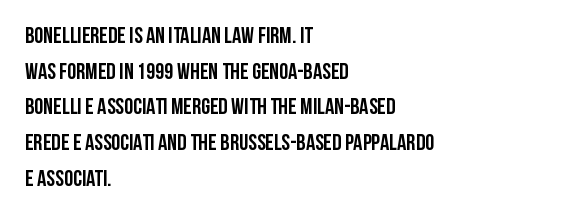
Q: Is the text bold? A: Yes.
Q: Is the text italic (slanted)? A: No, it is upright.
Q: Is the text underlined? A: No.
Q: How is the paragraph aligned? A: Left-aligned.
Q: Is the spacing between letters normal or unusually wide? A: Normal.
Q: Is the spacing between lines tight, normal or loose? A: Normal.
